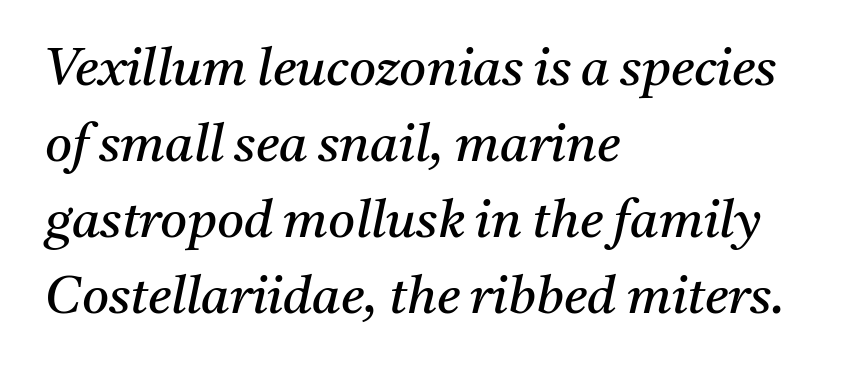
{"serif": "yes", "italic": "yes", "lean": "right", "slant_degrees": 11, "bold": "no", "weight": "regular", "width": "normal", "stroke_contrast": "medium", "x_height": "medium", "monospaced": "no", "underline": "no", "align": "left", "line_spacing": "normal", "line_spacing_ratio": 1.46, "letter_spacing": "normal", "letter_spacing_em": 0.0, "glyph_px": 52}
